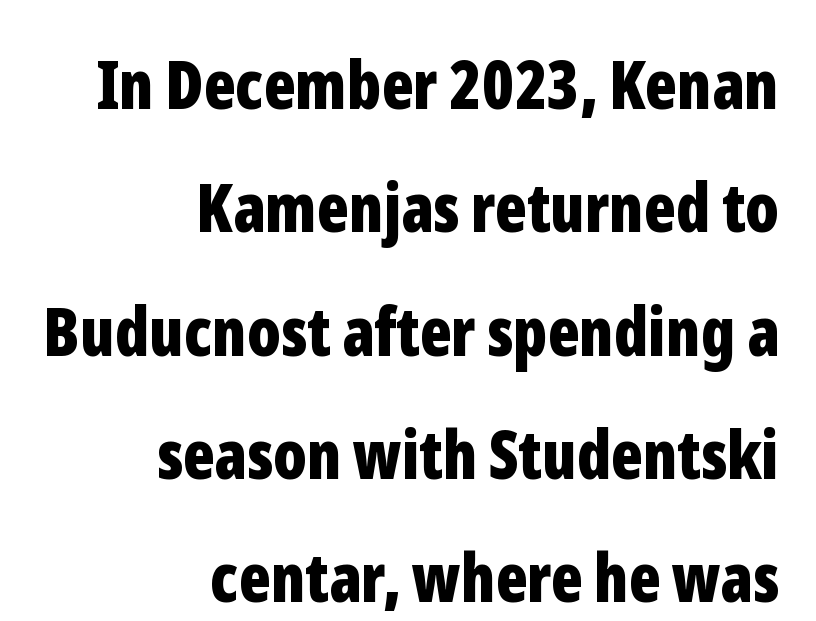
Check under the words: just untouched page. The rendering keeps characters at their native spacing. Unlike a traditional serif, this face leaves its strokes unadorned. You'd pick this weight for a headline — it's a proper bold. If you drew a ruler down the right edge, every line would touch it. Looks like regular typesetting: each glyph gets only the width it needs.
